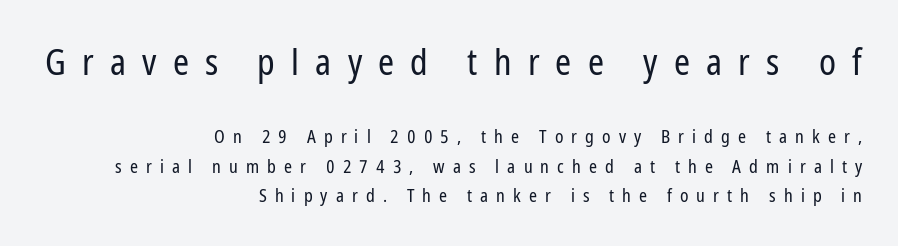
The image shows 36 px regular-weight, condensed sans-serif type, upright; set right-aligned, normal line spacing (1.63x), unusually wide letter spacing (+0.45 em), not underlined; the first (top) block is 2.0x larger; low stroke contrast and a medium x-height.
